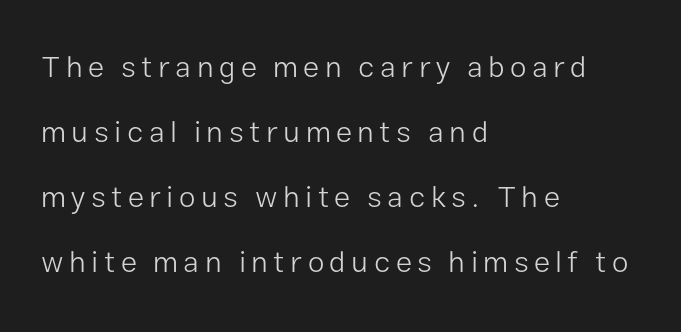
The image shows 30 px light sans-serif type, upright; set left-aligned, loose line spacing (2.17x), not underlined; low stroke contrast and a medium x-height.
